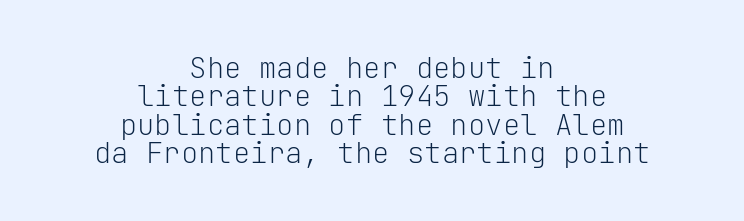
Q: Is the text bold? A: No.
Q: Is the text italic (slanted)? A: No, it is upright.
Q: Is the typeface a serif or a sans-serif typeface? A: Sans-serif.
Q: Is the text underlined? A: No.
Q: How is the paragraph aligned? A: Centered.
Q: Is the spacing between letters normal or unusually wide? A: Normal.
Q: Is the spacing between lines tight, normal or loose? A: Tight.
Q: Width (condensed, normal, or wide)? A: Normal.
Q: Stroke contrast? A: Low.
Q: x-height? A: Medium.
Q: Monospaced? A: Yes.
